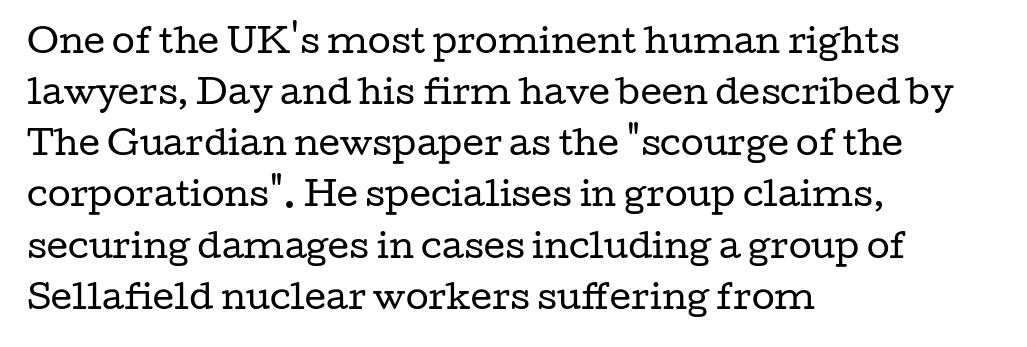
The image shows 33 px regular-weight, wide serif type, upright; set left-aligned, normal line spacing (1.55x), normal letter spacing, not underlined; low stroke contrast and a medium x-height.
